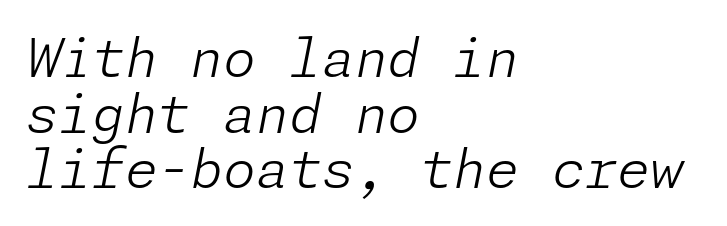
{"italic": "yes", "lean": "right", "slant_degrees": 11, "bold": "no", "weight": "light", "width": "normal", "stroke_contrast": "low", "x_height": "medium", "underline": "no", "align": "left", "line_spacing": "tight", "line_spacing_ratio": 1.05, "letter_spacing": "normal", "letter_spacing_em": 0.0, "glyph_px": 53}
